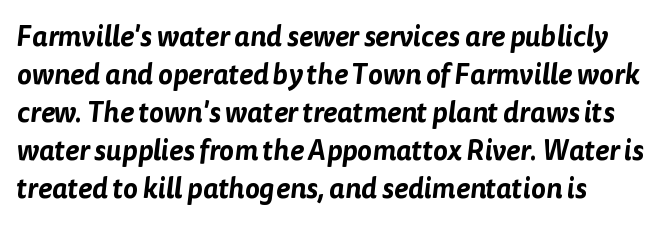
Q: Is the typeface a serif or a sans-serif typeface? A: Sans-serif.
Q: Is the text underlined? A: No.
Q: How is the paragraph aligned? A: Left-aligned.
Q: Is the spacing between letters normal or unusually wide? A: Normal.
Q: Is the spacing between lines tight, normal or loose? A: Normal.
Q: Width (condensed, normal, or wide)? A: Normal.
Q: Stroke contrast? A: Low.
Q: x-height? A: Medium.
Q: Monospaced? A: No.
